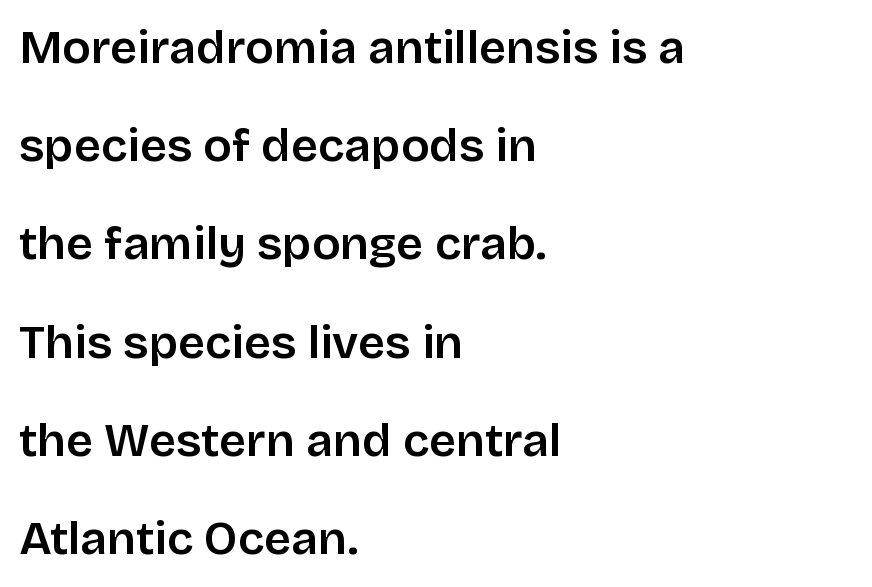
Q: Is the text bold? A: Semi-bold.
Q: Is the text italic (slanted)? A: No, it is upright.
Q: Is the typeface a serif or a sans-serif typeface? A: Sans-serif.
Q: Is the text underlined? A: No.
Q: How is the paragraph aligned? A: Left-aligned.
Q: Is the spacing between letters normal or unusually wide? A: Normal.
Q: Is the spacing between lines tight, normal or loose? A: Loose.
Q: Width (condensed, normal, or wide)? A: Normal.
Q: Stroke contrast? A: Low.
Q: x-height? A: Large.
Q: Monospaced? A: No.
